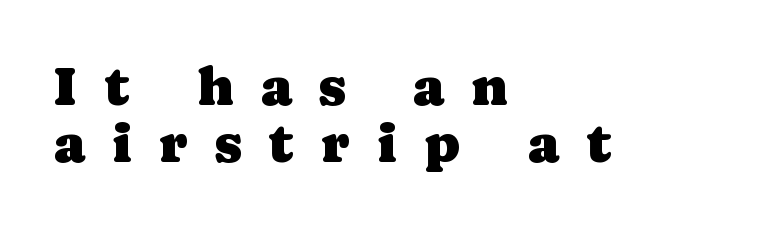
The image shows 55 px serif type, upright; set left-aligned, tight line spacing (1.04x), unusually wide letter spacing (+0.49 em), not underlined; low stroke contrast and a medium x-height.
